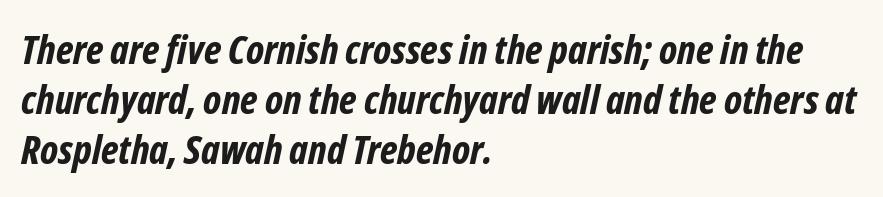
{"serif": "no", "bold": "yes", "weight": "bold", "width": "condensed", "stroke_contrast": "low", "x_height": "medium", "monospaced": "no", "underline": "no", "align": "left", "line_spacing": "normal", "line_spacing_ratio": 1.25, "letter_spacing": "normal", "letter_spacing_em": 0.0, "glyph_px": 40}
